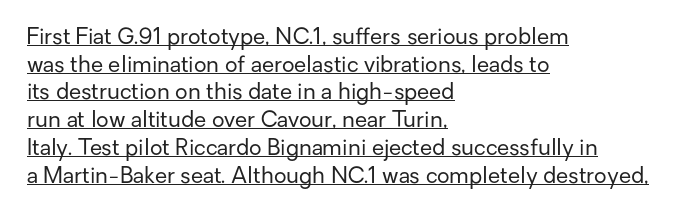
Q: Is the text bold? A: No.
Q: Is the text italic (slanted)? A: No, it is upright.
Q: Is the text underlined? A: Yes.
Q: How is the paragraph aligned? A: Left-aligned.
Q: Is the spacing between letters normal or unusually wide? A: Normal.
Q: Is the spacing between lines tight, normal or loose? A: Normal.
